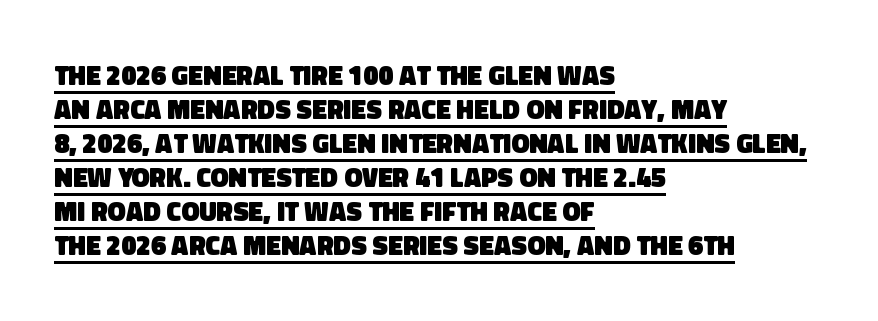
Strokes here are thick enough to call this a true bold. Between one letter and the next there's only the usual sliver of space. The passage shown is underscored from start to finish. Casual observation: everything's shoved over to the left. The vertical gap from one line to the next is medium.
